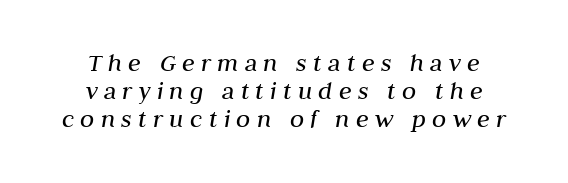
Letters have the restrained weight of plain body copy at most. Just letters on the line, the space beneath them empty. Where is the straight margin? There isn't one; the lines are centered. Letter spacing: wide. An italicized treatment has been applied to the whole sample. A typesetter would call this leading minimal, almost set solid.
